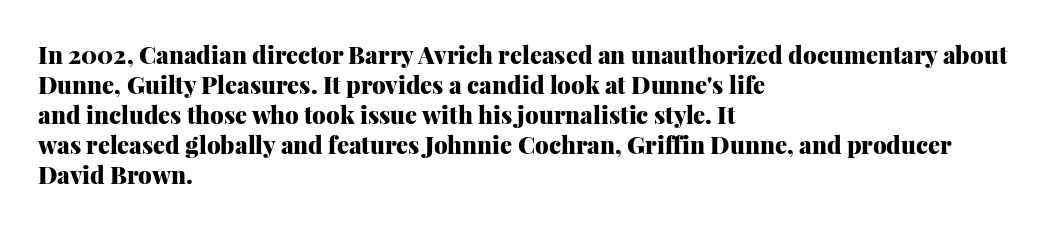
The image shows 24 px bold type, upright; set left-aligned, normal line spacing (1.25x), normal letter spacing, not underlined.
